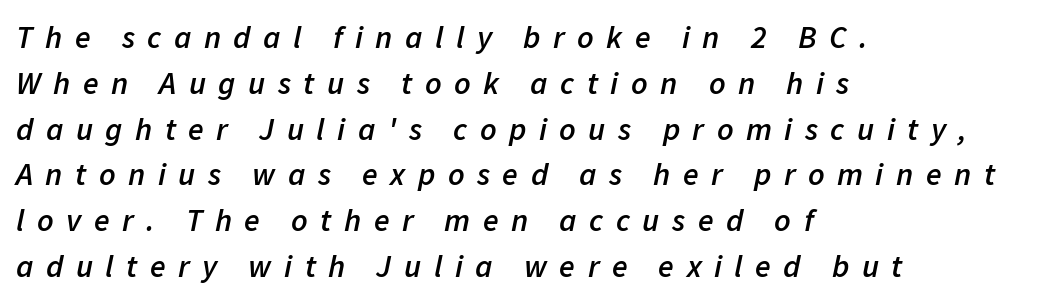
{"italic": "yes", "lean": "right", "slant_degrees": 11, "bold": "semi", "weight": "semibold", "width": "normal", "stroke_contrast": "low", "x_height": "medium", "monospaced": "no", "underline": "no", "align": "left", "line_spacing": "normal", "line_spacing_ratio": 1.43, "letter_spacing": "wide", "letter_spacing_em": 0.39, "glyph_px": 32}
